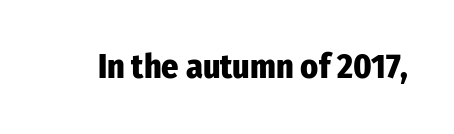
{"serif": "no", "italic": "no", "bold": "yes", "weight": "heavy", "width": "condensed", "stroke_contrast": "low", "x_height": "medium", "monospaced": "no", "underline": "no", "letter_spacing": "normal", "letter_spacing_em": 0.0, "glyph_px": 34}
